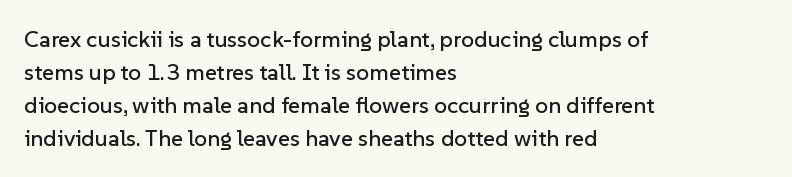
The image shows 23 px text type, upright; set left-aligned, normal line spacing (1.43x), normal letter spacing, not underlined.
